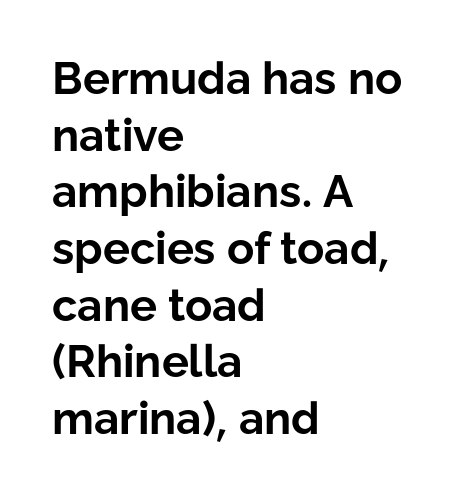
Horizontally, the lines are justified to the leading edge only. Here the glyphs are tracked normally, forming tight word shapes. Serif or sans? Sans — the stroke terminals are bare. A dark, heavy texture on the line: the type is bold. Ascenders rise straight up at ninety degrees. Regarding leading, the lines here are spaced in the standard way.
